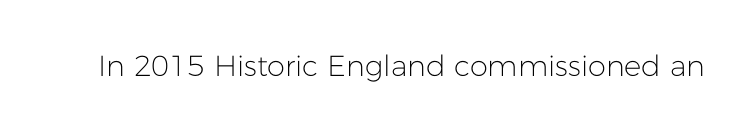
Type without underlining. Are there feet on the stems? There aren't — it's a sans. Spacing verdict: proportional, widths tailored to each character. The letterforms sit shoulder to shoulder at normal distance. The specimen reads as upright at a glance. The strokes carry an ordinary text weight at most.
